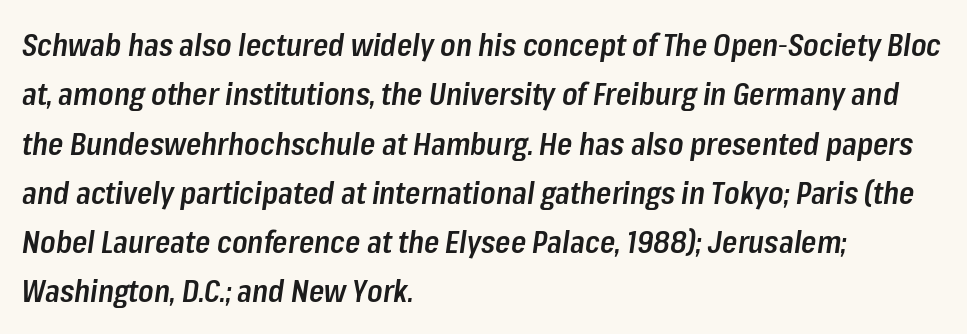
Q: Is the text bold? A: Semi-bold.
Q: Is the text italic (slanted)? A: Yes, it leans right by about 8 degrees.
Q: Is the text underlined? A: No.
Q: How is the paragraph aligned? A: Left-aligned.
Q: Is the spacing between letters normal or unusually wide? A: Normal.
Q: Is the spacing between lines tight, normal or loose? A: Normal.
Q: Width (condensed, normal, or wide)? A: Condensed.
Q: Stroke contrast? A: Low.
Q: x-height? A: Medium.
Q: Monospaced? A: No.
